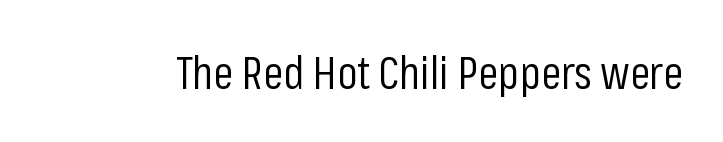
Q: Is the text bold? A: No.
Q: Is the text italic (slanted)? A: No, it is upright.
Q: Is the typeface a serif or a sans-serif typeface? A: Sans-serif.
Q: Is the text underlined? A: No.
Q: Is the spacing between letters normal or unusually wide? A: Normal.
Q: Width (condensed, normal, or wide)? A: Condensed.
Q: Stroke contrast? A: Low.
Q: x-height? A: Medium.
Q: Monospaced? A: No.
